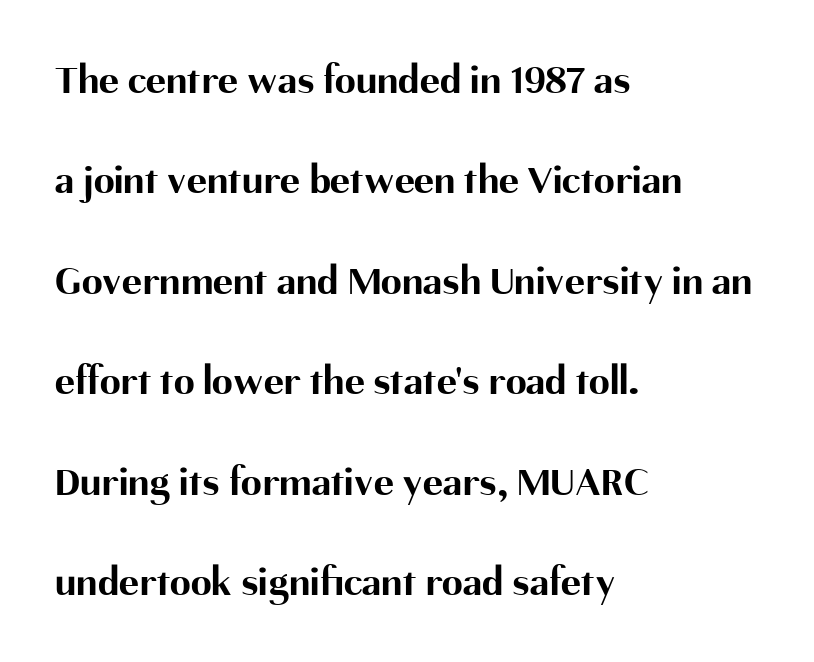
{"serif": "no", "italic": "no", "bold": "yes", "weight": "bold", "width": "normal", "stroke_contrast": "medium", "x_height": "medium", "monospaced": "no", "underline": "no", "align": "left", "line_spacing": "loose", "line_spacing_ratio": 2.39, "letter_spacing": "normal", "letter_spacing_em": 0.0, "glyph_px": 42}
